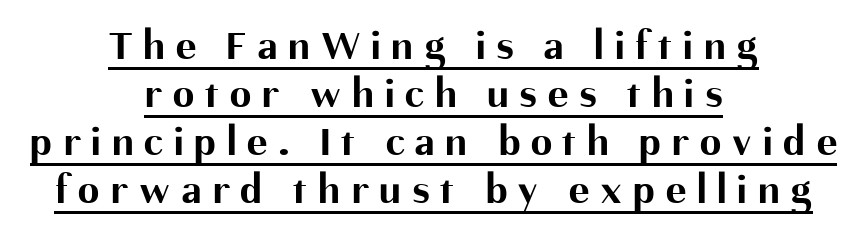
Is there much room between lines? No — they nearly touch. Looks like someone drew a line under every word here. A student would call this center alignment; a typographer would say set centered. Regarding serifs, this sample does without them.
